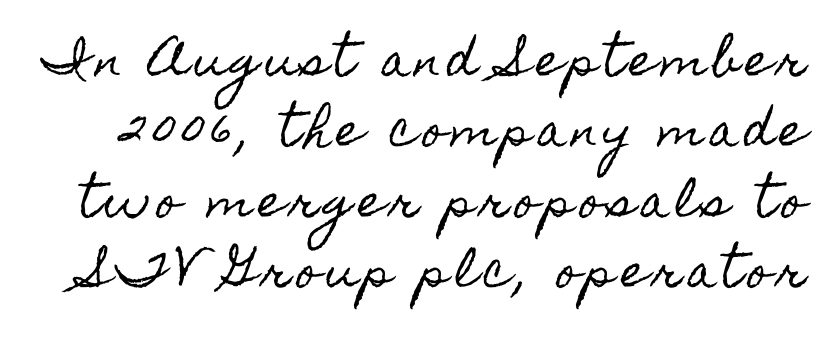
The image shows 44 px condensed type; set normal line spacing (1.6x), not underlined; a small x-height.
